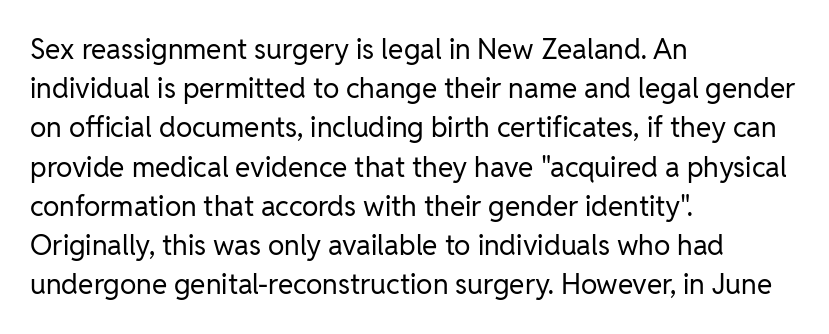
Q: Is the text bold? A: No.
Q: Is the text italic (slanted)? A: No, it is upright.
Q: Is the typeface a serif or a sans-serif typeface? A: Sans-serif.
Q: Is the text underlined? A: No.
Q: How is the paragraph aligned? A: Left-aligned.
Q: Is the spacing between letters normal or unusually wide? A: Normal.
Q: Is the spacing between lines tight, normal or loose? A: Normal.
Q: Width (condensed, normal, or wide)? A: Normal.
Q: Stroke contrast? A: Low.
Q: x-height? A: Medium.
Q: Monospaced? A: No.
